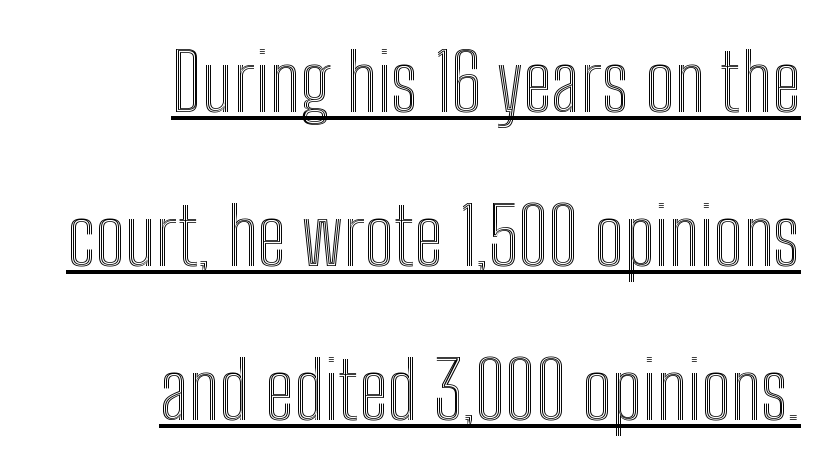
{"italic": "no", "width": "condensed", "x_height": "medium", "monospaced": "no", "underline": "yes", "align": "right", "line_spacing": "loose", "line_spacing_ratio": 1.95, "letter_spacing": "normal", "letter_spacing_em": 0.0, "glyph_px": 79}
